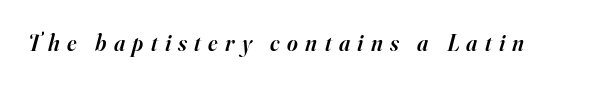
Q: Is the text bold? A: Semi-bold.
Q: Is the text italic (slanted)? A: Yes, it leans right by about 16 degrees.
Q: Is the text underlined? A: No.
Q: Is the spacing between letters normal or unusually wide? A: Unusually wide.
